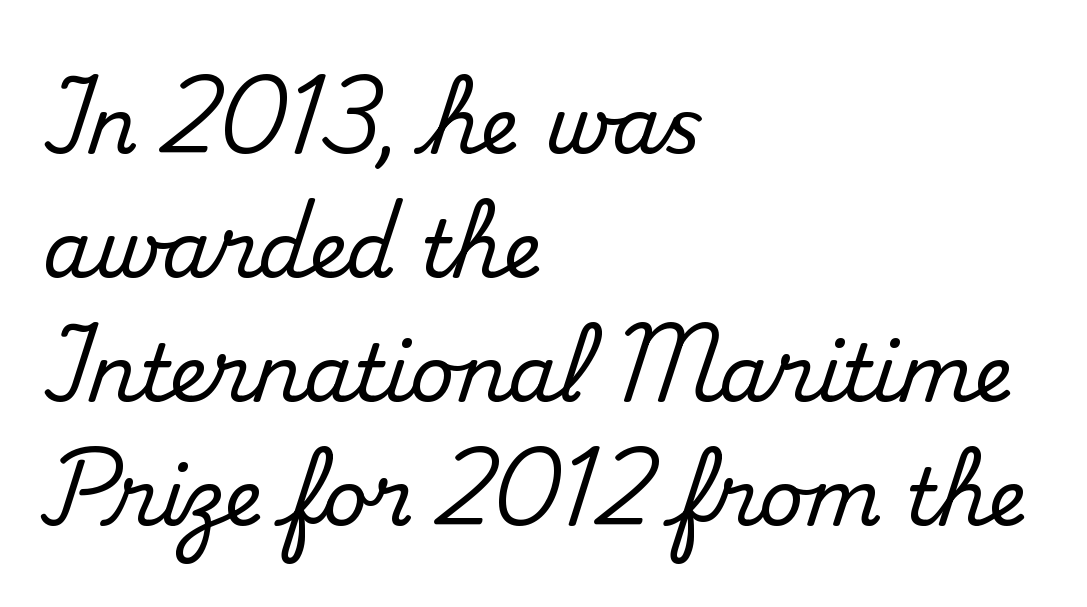
The image shows 78 px serif type; set left-aligned, normal line spacing (1.59x), normal letter spacing, not underlined; medium stroke contrast and a small x-height.
